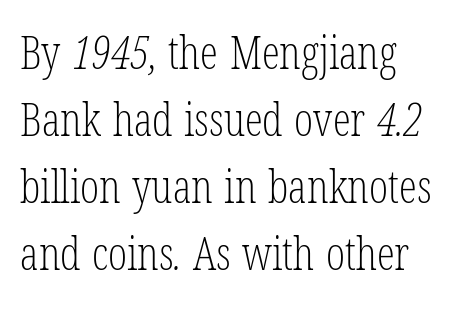
Alignment: flush left. Nothing heavy about these letters — not bold at all. Tracking here is standard; glyphs follow each other at the usual distance. The zone under the glyphs is completely vacant. Proportional: the letters do not fall into vertical columns.
